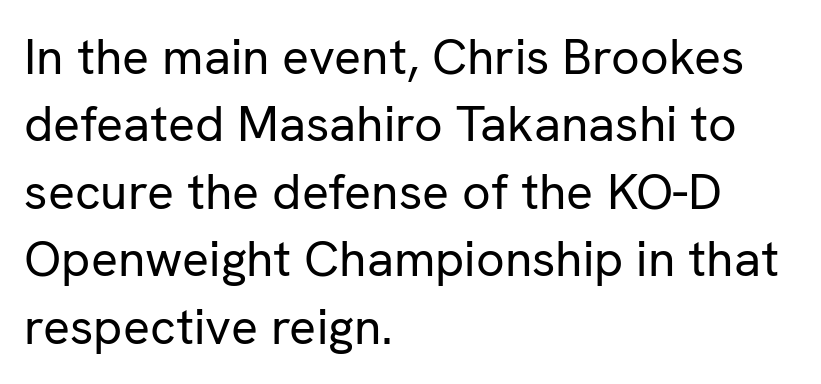
The rendering uses natural spacing where letterforms have individual widths. Heaviness? Minimal to ordinary, like unemphasized prose. Descender tails drop into unmarked territory. Nothing unusual about the tracking: characters are spaced as the font intends.
